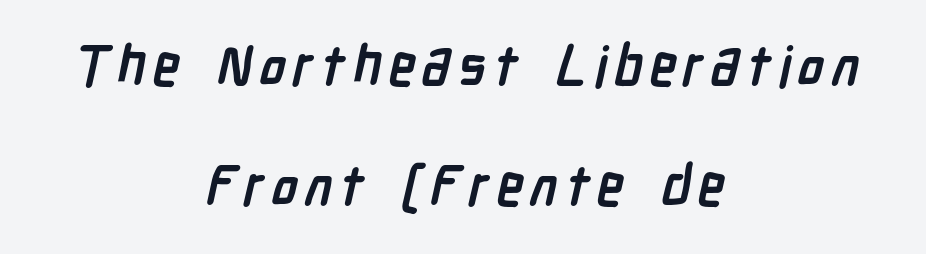
This sample trades compactness for vertical openness between lines. Bold? Absolutely — the strokes are thick and heavy. The face used here is proportionally spaced, like ordinary book or web type. No word sits above an underline. I'd call this a sans setting — the letters go barefoot.
